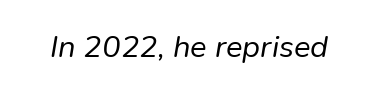
Nobody touched the tracking dial on this one. The letters are slanted; this is an italic face. Each row of text sits above clean, open space. The face looks like a standard text weight, possibly lighter. Each letter keeps its own natural width here, so spacing adapts to shape.
